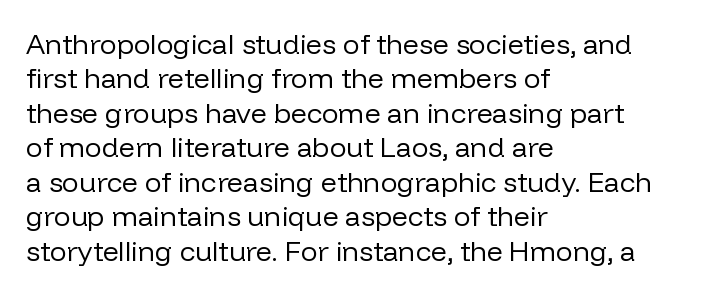
The line texture is even and compact thanks to regular tracking. Is the type heavy? It reads as light-to-regular instead. The typography opts for an upright posture over an oblique one. The foot of each line stays bare and open. The lines are quadded left. Think of a printed novel: that variable character pitch is what you see here.
